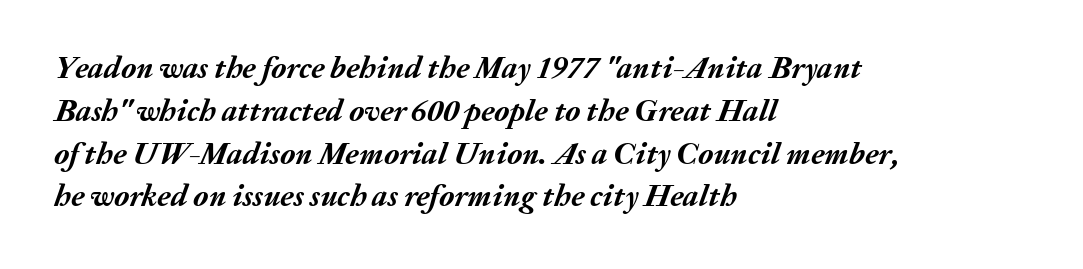
{"italic": "yes", "lean": "right", "slant_degrees": 20, "bold": "yes", "weight": "semibold", "width": "normal", "stroke_contrast": "medium", "x_height": "medium", "monospaced": "no", "underline": "no", "align": "left", "line_spacing": "normal", "line_spacing_ratio": 1.38, "letter_spacing": "normal", "letter_spacing_em": 0.0, "glyph_px": 31}
